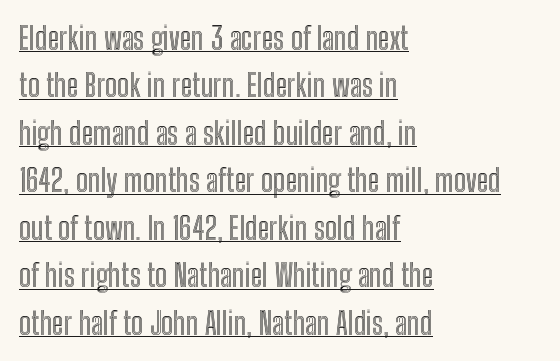
Q: Is the text italic (slanted)? A: No, it is upright.
Q: Is the text underlined? A: Yes.
Q: How is the paragraph aligned? A: Left-aligned.
Q: Is the spacing between letters normal or unusually wide? A: Normal.
Q: Is the spacing between lines tight, normal or loose? A: Normal.
Q: Width (condensed, normal, or wide)? A: Condensed.
Q: x-height? A: Medium.
Q: Monospaced? A: No.
